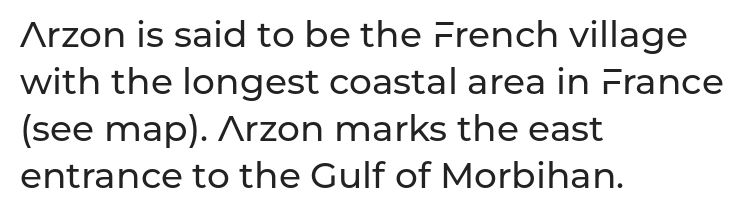
Q: Is the text italic (slanted)? A: No, it is upright.
Q: Is the typeface a serif or a sans-serif typeface? A: Sans-serif.
Q: Is the text underlined? A: No.
Q: How is the paragraph aligned? A: Left-aligned.
Q: Is the spacing between letters normal or unusually wide? A: Normal.
Q: Is the spacing between lines tight, normal or loose? A: Normal.
Q: Width (condensed, normal, or wide)? A: Normal.
Q: Stroke contrast? A: Low.
Q: x-height? A: Medium.
Q: Monospaced? A: No.
